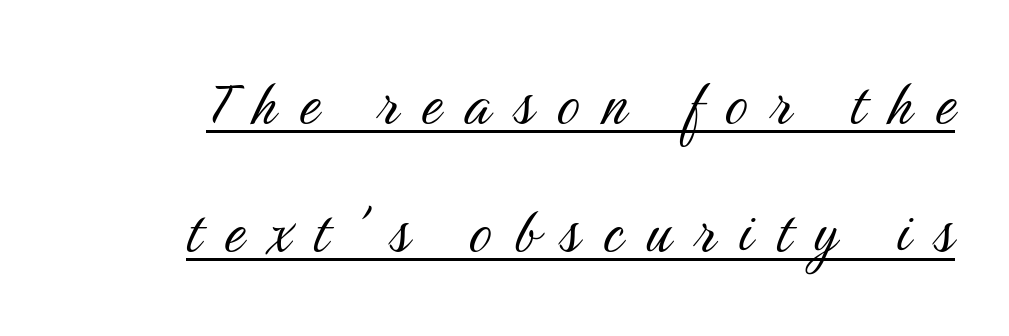
The image shows 71 px light, condensed sans-serif type; set line spacing 1.8x, unusually wide letter spacing (+0.33 em), underlined; medium stroke contrast and a medium x-height.
